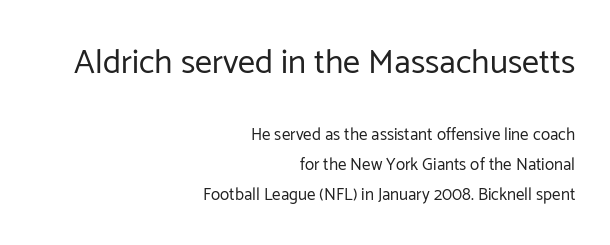
The cut favours lightness, reaching ordinary text weight at its darkest. Each letter's strokes conclude bluntly, with no projecting serifs. Compared with typical body copy, the letter spacing here is the same. Size contrast runs from large at the top to small at the bottom. Compared with a flush-left layout, this one pins lines to the opposite, right side. The space beneath each line is pristine and unruled.
